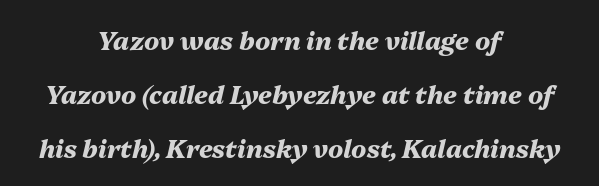
{"italic": "yes", "lean": "right", "slant_degrees": 13, "bold": "yes", "underline": "no", "align": "center", "line_spacing": "loose", "line_spacing_ratio": 2.16, "letter_spacing": "normal", "letter_spacing_em": 0.0, "glyph_px": 25}
